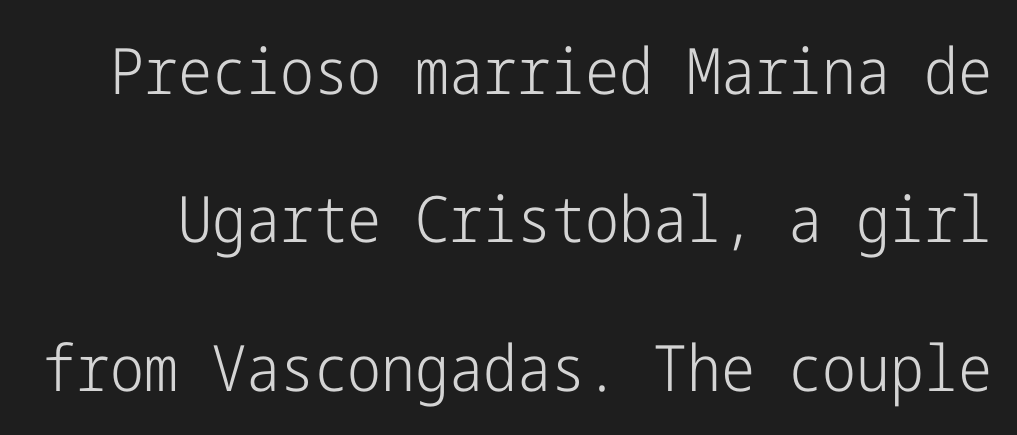
Q: Is the text bold? A: No.
Q: Is the text italic (slanted)? A: No, it is upright.
Q: Is the typeface a serif or a sans-serif typeface? A: Sans-serif.
Q: Is the text underlined? A: No.
Q: Is the spacing between letters normal or unusually wide? A: Normal.
Q: Is the spacing between lines tight, normal or loose? A: Loose.
Q: Width (condensed, normal, or wide)? A: Condensed.
Q: Stroke contrast? A: Low.
Q: x-height? A: Medium.
